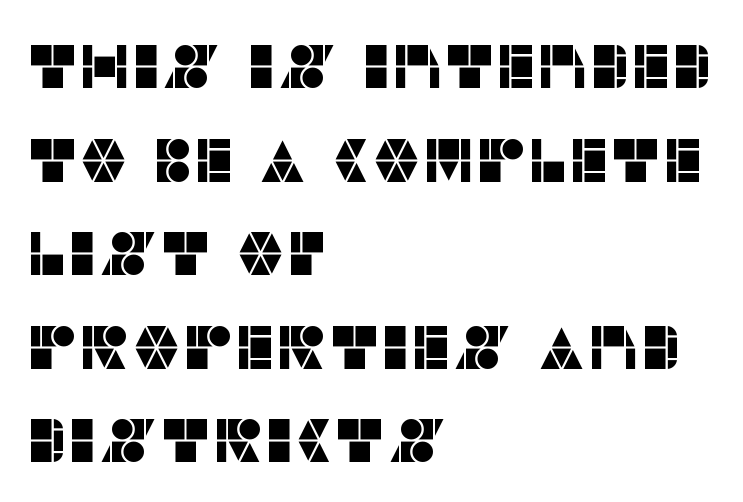
The image shows 62 px sans-serif type, upright; set left-aligned, normal line spacing (1.51x), normal letter spacing, not underlined; low stroke contrast and a large x-height.
